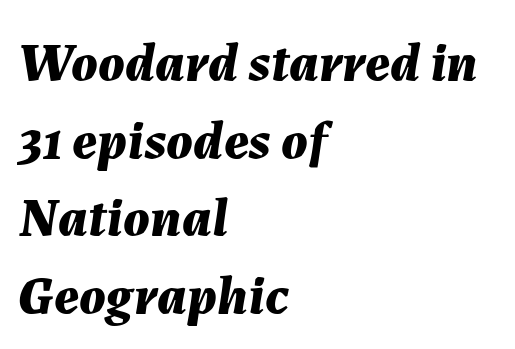
{"italic": "yes", "lean": "right", "slant_degrees": 7, "bold": "yes", "weight": "bold", "width": "normal", "stroke_contrast": "medium", "x_height": "medium", "monospaced": "no", "underline": "no", "align": "left", "line_spacing": "normal", "line_spacing_ratio": 1.41, "letter_spacing": "normal", "letter_spacing_em": 0.0, "glyph_px": 55}
